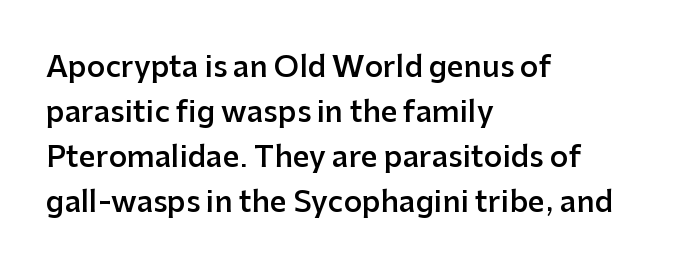
A typesetter would call this proportional, since set widths differ per character. The passage shown is typeset with a sans-serif family. Italic? Not at all — the glyphs are vertical. A typesetter would call this leading conventional body-copy spacing.
